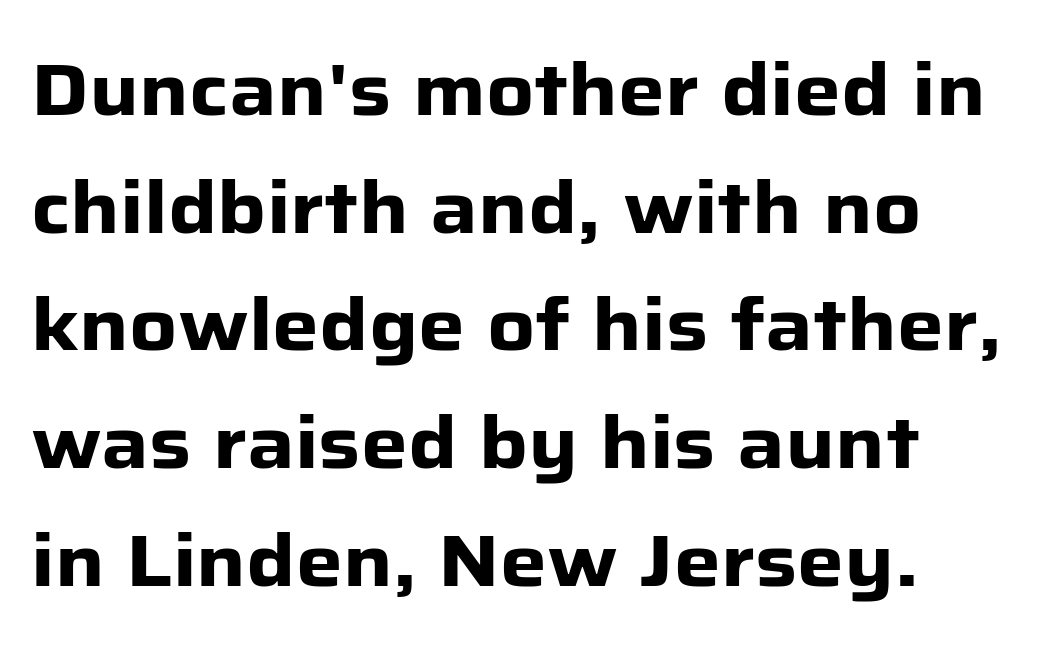
The image shows 74 px heavy sans-serif type, upright; set normal line spacing (1.59x), normal letter spacing, not underlined; low stroke contrast and a medium x-height.
